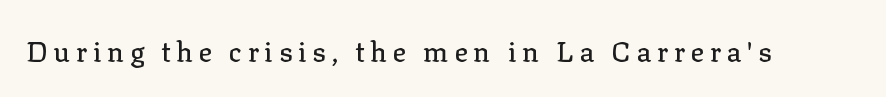
Each row of text sits above clean, open space. Caption: expanded tracking, letters set apart. Italic? Not at all — the glyphs are vertical. Proportional: the letters do not fall into vertical columns. In terms of letterform style, serifs are clearly present.
